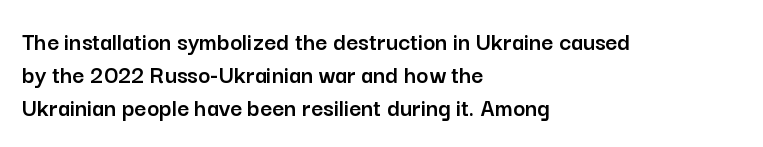
Q: Is the text italic (slanted)? A: No, it is upright.
Q: Is the text underlined? A: No.
Q: How is the paragraph aligned? A: Left-aligned.
Q: Is the spacing between letters normal or unusually wide? A: Normal.
Q: Is the spacing between lines tight, normal or loose? A: Normal.
